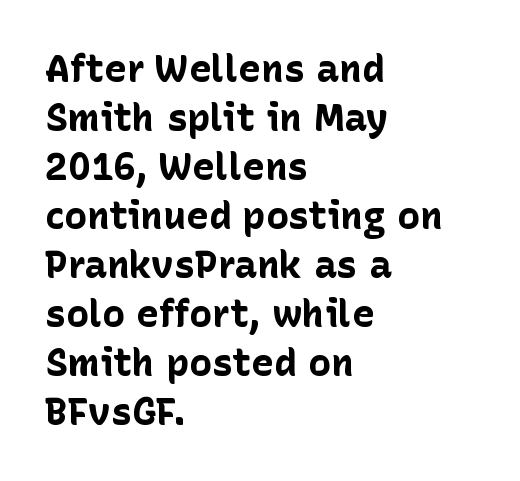
{"serif": "no", "italic": "no", "bold": "yes", "weight": "bold", "width": "normal", "stroke_contrast": "low", "x_height": "medium", "monospaced": "no", "underline": "no", "align": "left", "line_spacing": "normal", "line_spacing_ratio": 1.29, "letter_spacing": "normal", "letter_spacing_em": 0.0, "glyph_px": 38}
